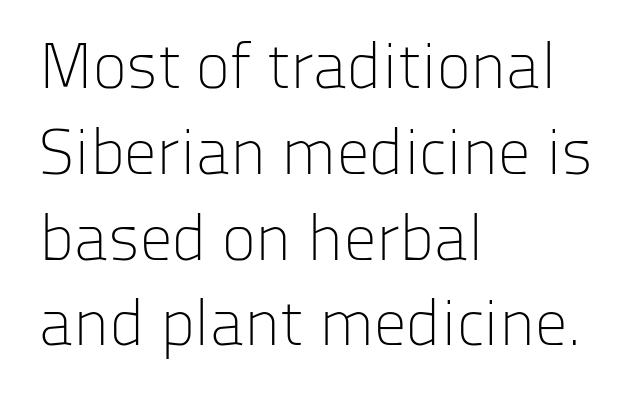
Q: Is the text bold? A: No.
Q: Is the text italic (slanted)? A: No, it is upright.
Q: Is the typeface a serif or a sans-serif typeface? A: Sans-serif.
Q: Is the text underlined? A: No.
Q: How is the paragraph aligned? A: Left-aligned.
Q: Is the spacing between letters normal or unusually wide? A: Normal.
Q: Is the spacing between lines tight, normal or loose? A: Normal.
Q: Width (condensed, normal, or wide)? A: Normal.
Q: Stroke contrast? A: Low.
Q: x-height? A: Medium.
Q: Monospaced? A: No.
